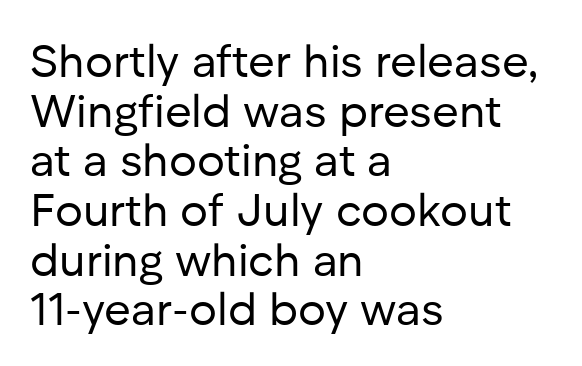
{"serif": "no", "italic": "no", "bold": "no", "weight": "regular", "width": "normal", "stroke_contrast": "low", "x_height": "medium", "monospaced": "no", "underline": "no", "align": "left", "line_spacing": "tight", "line_spacing_ratio": 1.08, "letter_spacing": "normal", "letter_spacing_em": 0.0, "glyph_px": 46}
